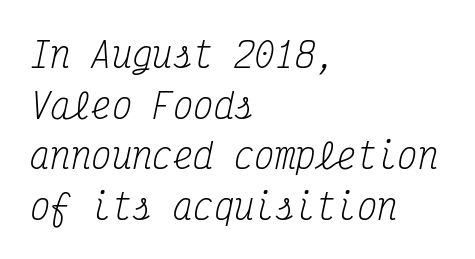
The image shows 34 px regular-weight, condensed serif type, italic (leaning right), monospaced; set left-aligned, normal line spacing (1.49x), normal letter spacing, not underlined; medium stroke contrast and a medium x-height.
